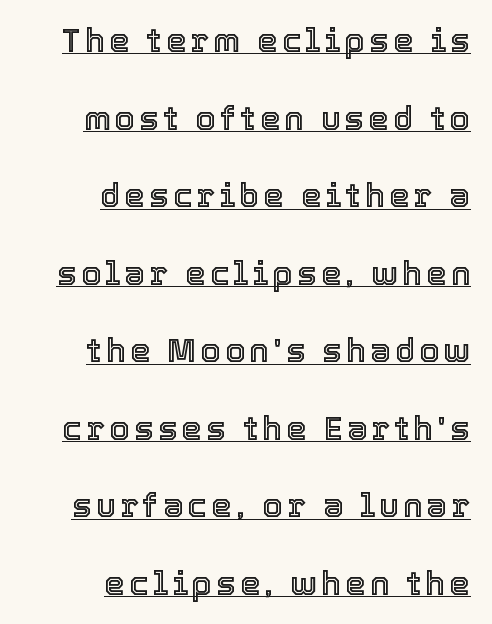
Q: Is the text italic (slanted)? A: No, it is upright.
Q: Is the text underlined? A: Yes.
Q: How is the paragraph aligned? A: Right-aligned.
Q: Is the spacing between lines tight, normal or loose? A: Loose.
Q: Width (condensed, normal, or wide)? A: Normal.
Q: x-height? A: Medium.
Q: Monospaced? A: No.
